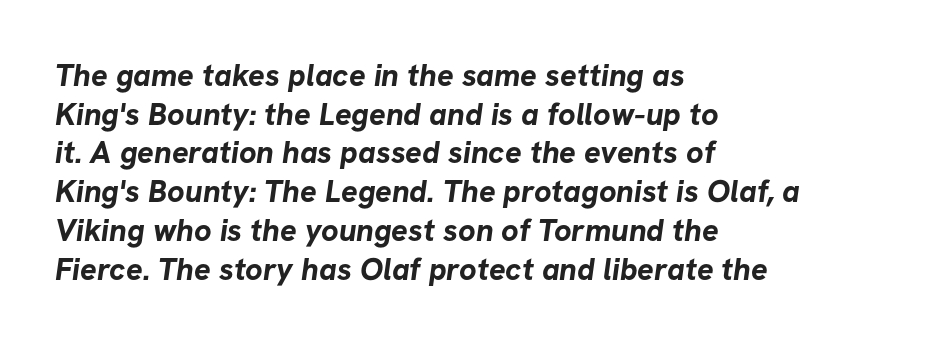
The image shows 31 px bold sans-serif type; set left-aligned, normal line spacing (1.25x), normal letter spacing, not underlined; low stroke contrast and a medium x-height.
